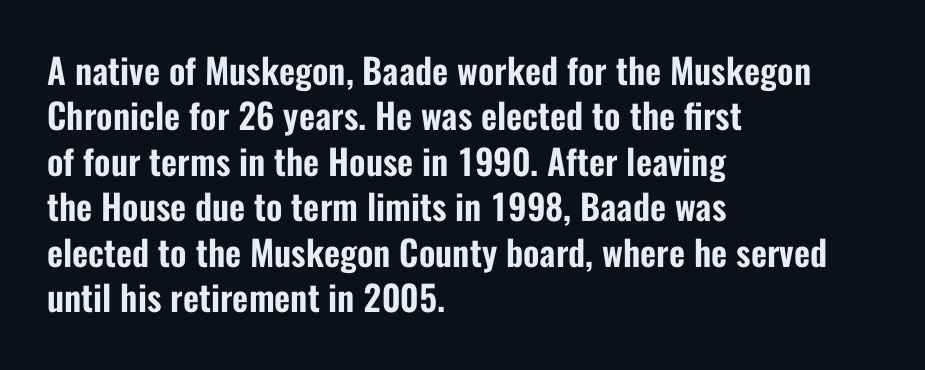
The image shows 35 px condensed sans-serif type, upright; set left-aligned, normal line spacing (1.3x), normal letter spacing, not underlined; low stroke contrast and a medium x-height.
